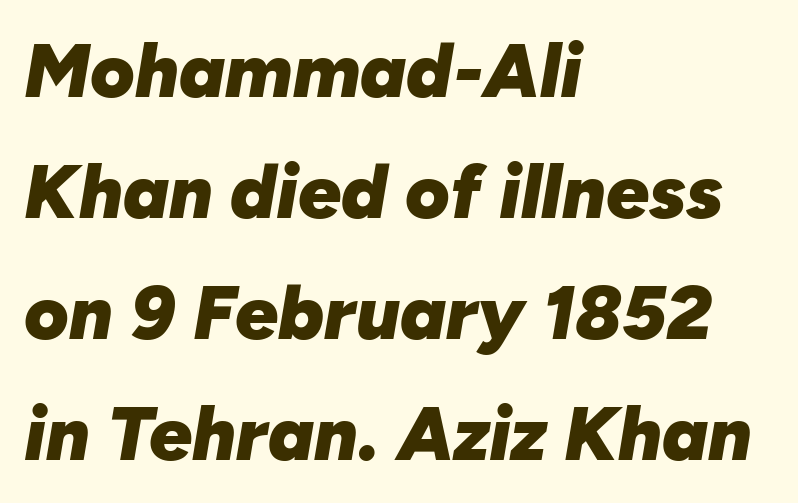
{"italic": "yes", "lean": "right", "slant_degrees": 10, "bold": "yes", "weight": "heavy", "width": "normal", "stroke_contrast": "low", "x_height": "medium", "monospaced": "no", "underline": "no", "align": "left", "line_spacing": "normal", "line_spacing_ratio": 1.59, "letter_spacing": "normal", "letter_spacing_em": 0.0, "glyph_px": 76}
